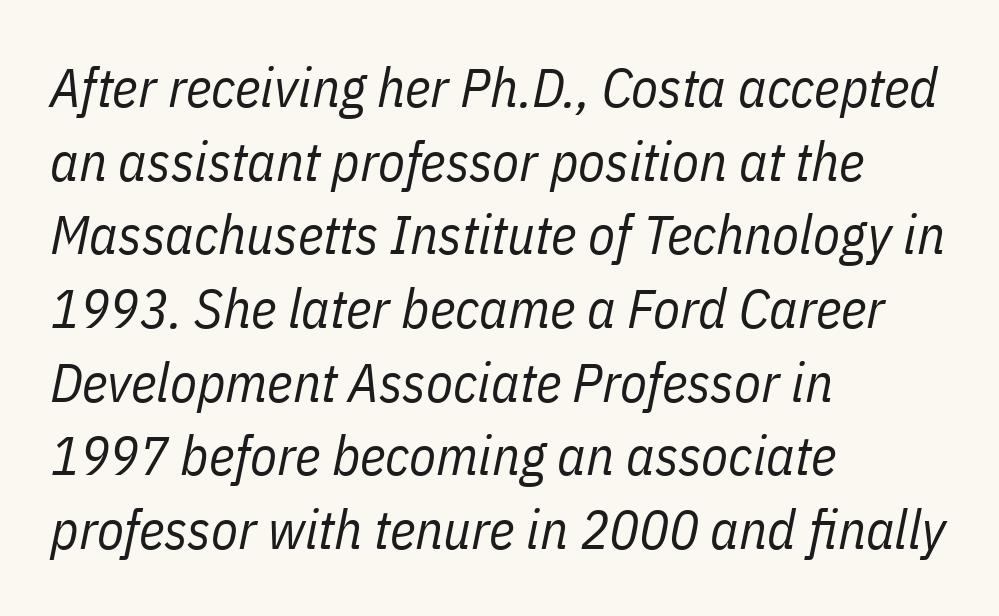
Q: Is the text bold? A: No.
Q: Is the text italic (slanted)? A: Yes, it leans right by about 11 degrees.
Q: Is the text underlined? A: No.
Q: How is the paragraph aligned? A: Left-aligned.
Q: Is the spacing between letters normal or unusually wide? A: Normal.
Q: Is the spacing between lines tight, normal or loose? A: Normal.
Q: Width (condensed, normal, or wide)? A: Condensed.
Q: Stroke contrast? A: Low.
Q: x-height? A: Medium.
Q: Monospaced? A: No.
